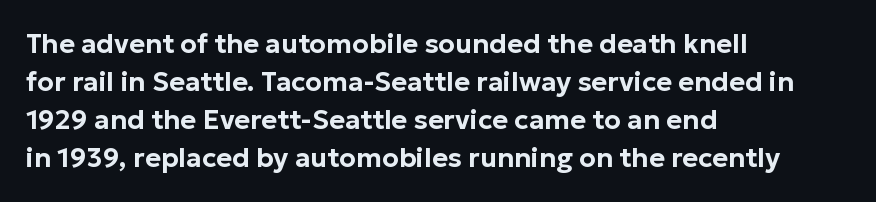
Q: Is the text italic (slanted)? A: No, it is upright.
Q: Is the text underlined? A: No.
Q: How is the paragraph aligned? A: Left-aligned.
Q: Is the spacing between letters normal or unusually wide? A: Normal.
Q: Is the spacing between lines tight, normal or loose? A: Normal.
